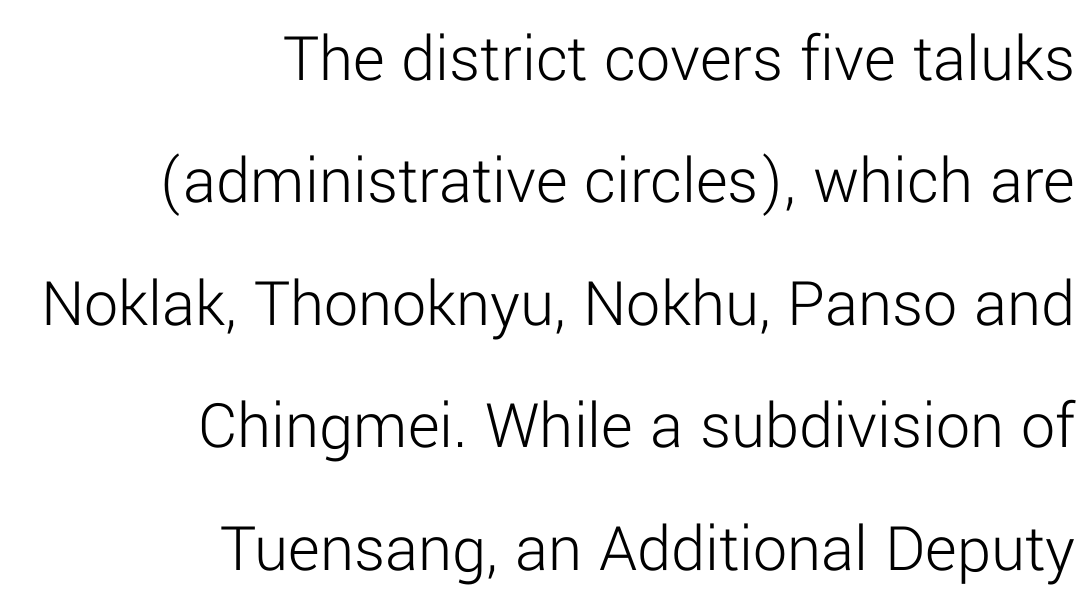
The image shows 68 px light sans-serif type, upright; set right-aligned, line spacing 1.8x, normal letter spacing, not underlined; low stroke contrast and a medium x-height.
